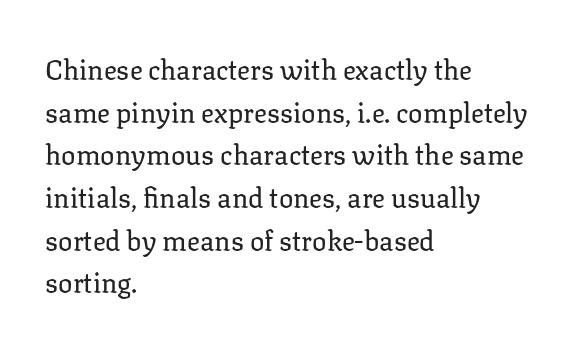
The image shows 27 px text type, upright; set left-aligned, normal line spacing (1.58x), normal letter spacing, not underlined.
